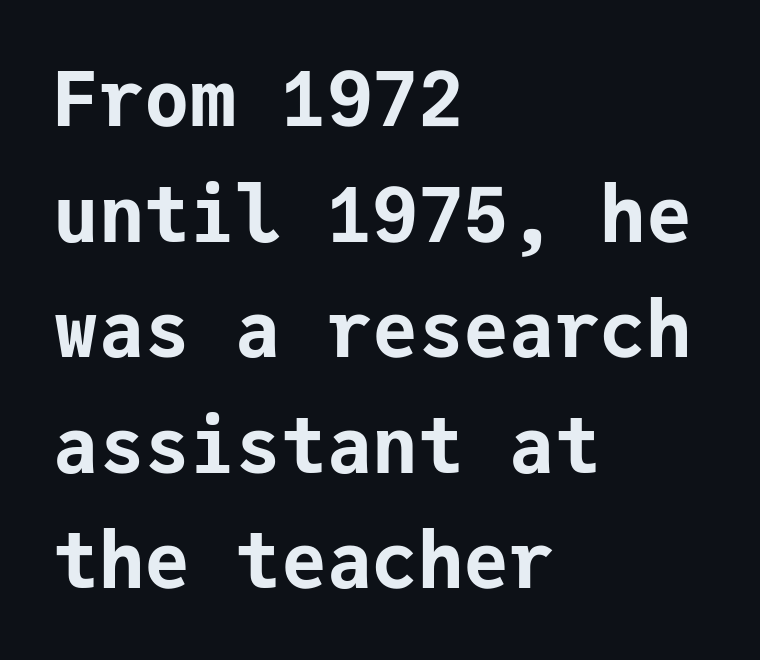
{"serif": "no", "italic": "no", "bold": "yes", "weight": "bold", "width": "normal", "stroke_contrast": "low", "x_height": "medium", "monospaced": "yes", "underline": "no", "align": "left", "line_spacing": "normal", "line_spacing_ratio": 1.52, "letter_spacing": "normal", "letter_spacing_em": 0.0, "glyph_px": 76}
